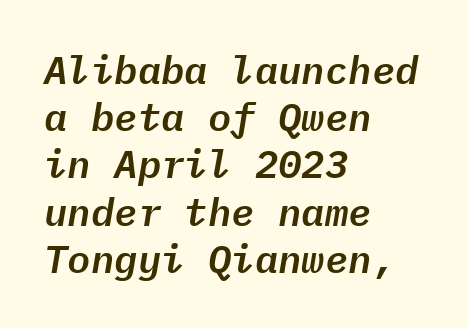
The image shows 39 px text type, italic (leaning right), monospaced; set left-aligned, line spacing 1.21x, normal letter spacing, not underlined; low stroke contrast and a medium x-height.
